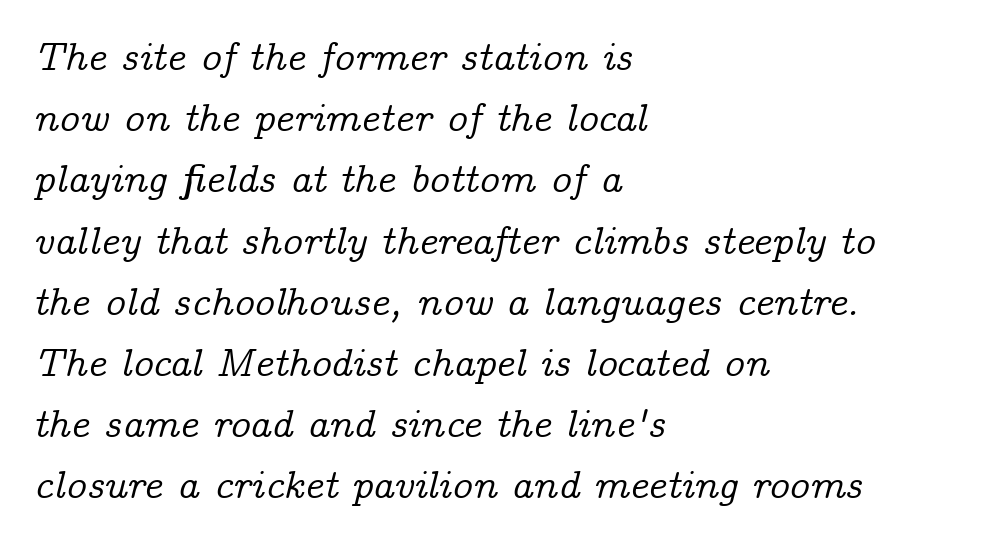
Q: Is the text italic (slanted)? A: Yes, it leans right by about 14 degrees.
Q: Is the typeface a serif or a sans-serif typeface? A: Serif.
Q: Is the text underlined? A: No.
Q: How is the paragraph aligned? A: Left-aligned.
Q: Is the spacing between letters normal or unusually wide? A: Normal.
Q: Is the spacing between lines tight, normal or loose? A: Normal.
Q: Width (condensed, normal, or wide)? A: Normal.
Q: Stroke contrast? A: Low.
Q: x-height? A: Medium.
Q: Monospaced? A: No.
